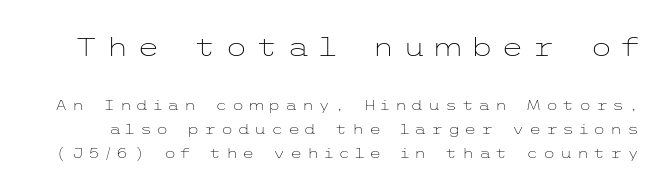
The image shows 26 px text type, upright; set normal line spacing (1.7x), unusually wide letter spacing (+0.32 em), not underlined; the first (top) block is 1.86x larger.
